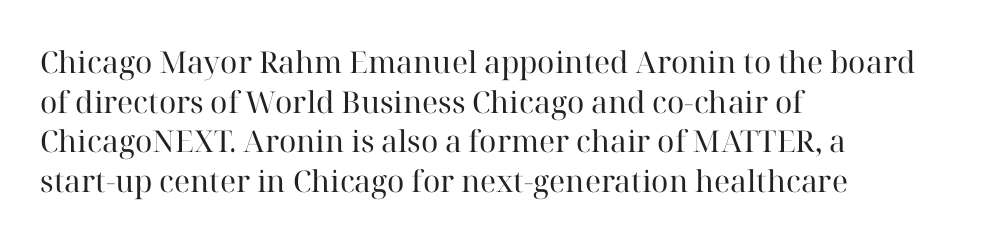
{"serif": "yes", "italic": "no", "bold": "no", "weight": "regular", "width": "normal", "stroke_contrast": "high", "x_height": "medium", "monospaced": "no", "underline": "no", "align": "left", "line_spacing": "normal", "line_spacing_ratio": 1.32, "letter_spacing": "normal", "letter_spacing_em": 0.0, "glyph_px": 30}
